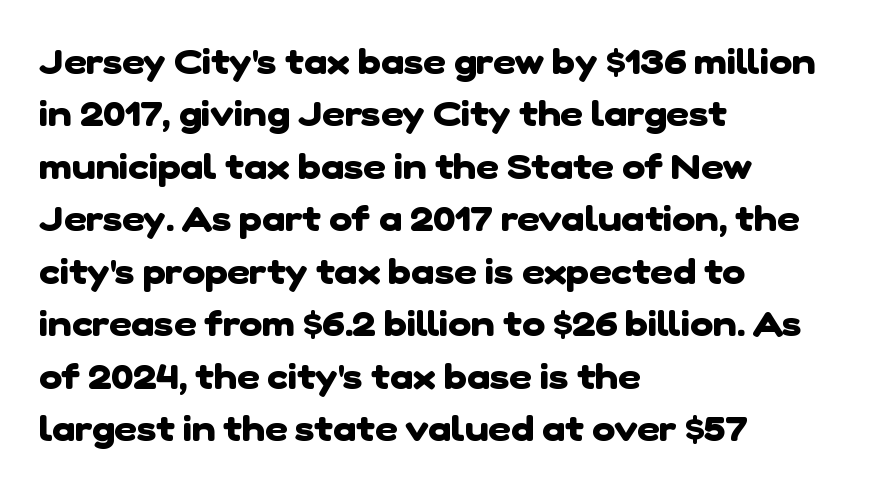
This rendering employs a face without finishing strokes, i.e., a sans-serif. The characters look thick and weighty, a clear bold. In CSS terms this would be text-align: left. The passage shown is typed in a proportional face where columns would drift. These lines sit exactly where default settings would place them. Beneath every word, the page is bare.
